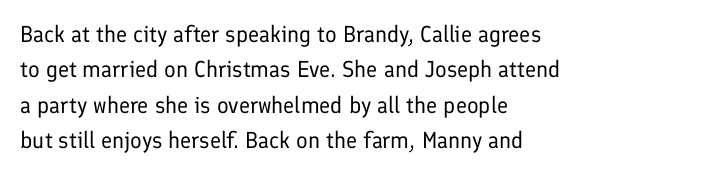
Q: Is the text bold? A: No.
Q: Is the text italic (slanted)? A: No, it is upright.
Q: Is the text underlined? A: No.
Q: How is the paragraph aligned? A: Left-aligned.
Q: Is the spacing between letters normal or unusually wide? A: Normal.
Q: Is the spacing between lines tight, normal or loose? A: Normal.
